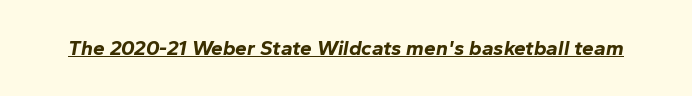
Q: Is the text bold? A: Yes.
Q: Is the text italic (slanted)? A: Yes, it leans right by about 10 degrees.
Q: Is the text underlined? A: Yes.
Q: Is the spacing between letters normal or unusually wide? A: Normal.
